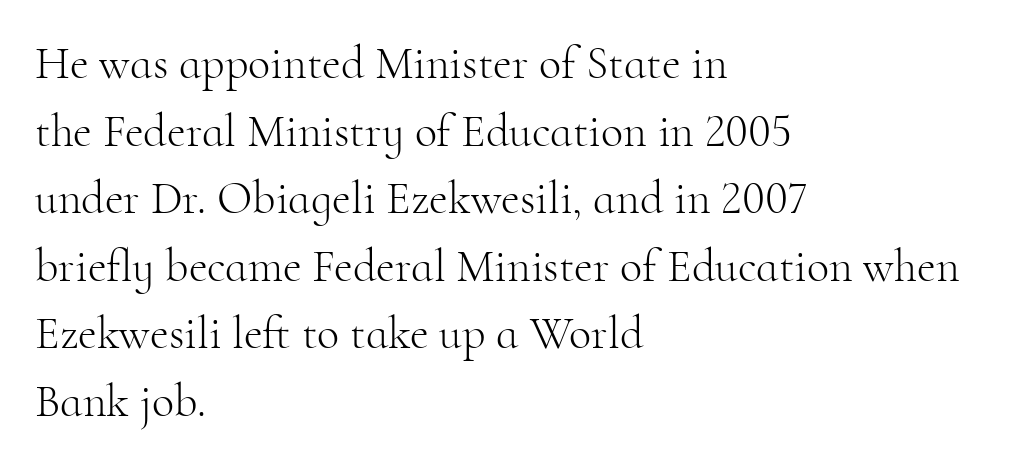
The image shows 46 px light serif type, upright; set left-aligned, normal line spacing (1.47x), normal letter spacing, not underlined; high stroke contrast and a small x-height.
